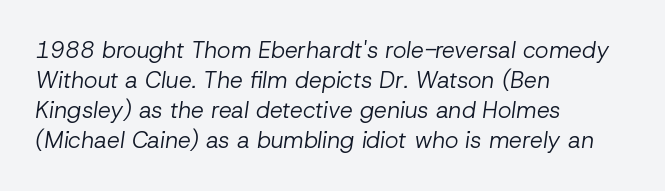
Q: Is the text bold? A: No.
Q: Is the text italic (slanted)? A: Yes, it leans right by about 8 degrees.
Q: Is the text underlined? A: No.
Q: How is the paragraph aligned? A: Left-aligned.
Q: Is the spacing between letters normal or unusually wide? A: Normal.
Q: Is the spacing between lines tight, normal or loose? A: Normal.
